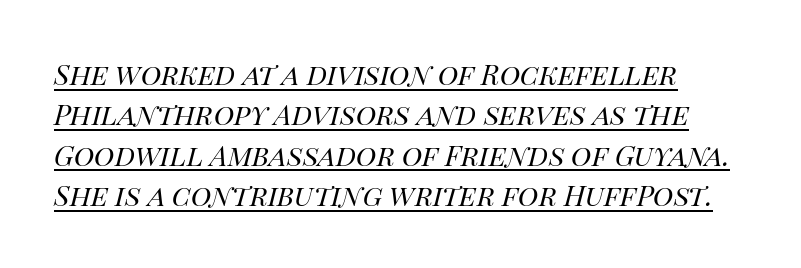
Q: Is the text bold? A: No.
Q: Is the text italic (slanted)? A: Yes, it leans right by about 14 degrees.
Q: Is the text underlined? A: Yes.
Q: How is the paragraph aligned? A: Left-aligned.
Q: Is the spacing between letters normal or unusually wide? A: Normal.
Q: Is the spacing between lines tight, normal or loose? A: Normal.
Q: Width (condensed, normal, or wide)? A: Normal.
Q: Stroke contrast? A: High.
Q: x-height? A: Large.
Q: Monospaced? A: No.
